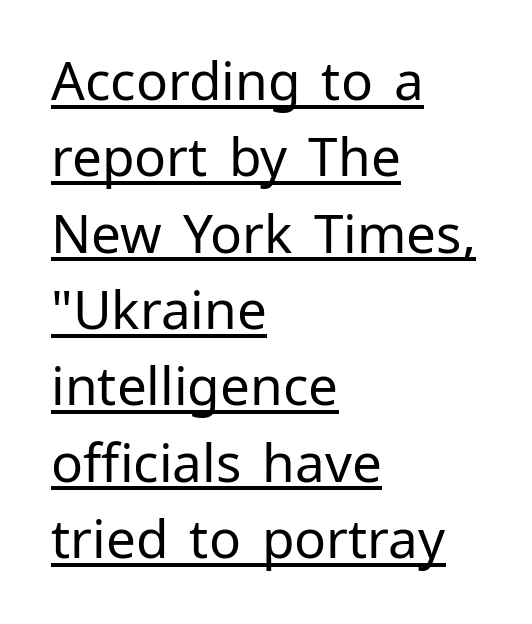
Every row of glyphs begins at an identical x-position on the left. The type is set solid horizontally, with unmodified tracking. Regarding leading, the lines here are spaced in the standard way. The rendered words wear a rule along their underside. The characters display no serif detailing; their extremities are plain.
